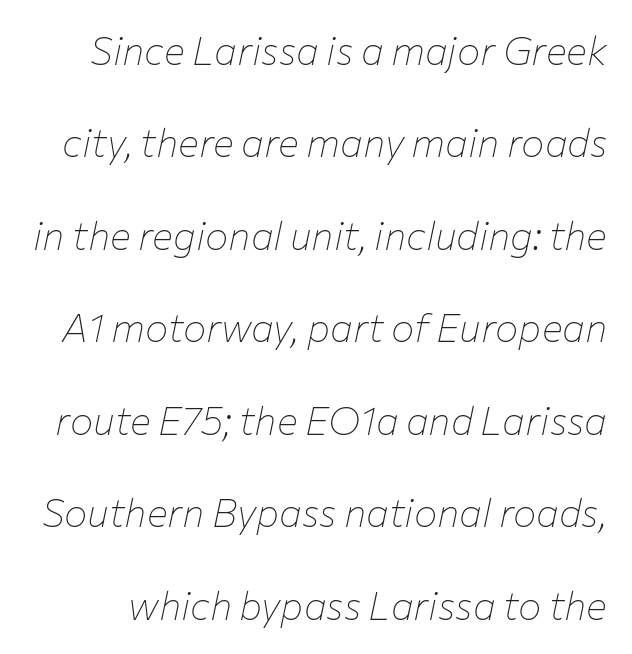
Q: Is the text bold? A: No.
Q: Is the text italic (slanted)? A: Yes, it leans right by about 12 degrees.
Q: Is the text underlined? A: No.
Q: Is the spacing between letters normal or unusually wide? A: Normal.
Q: Is the spacing between lines tight, normal or loose? A: Loose.
Q: Width (condensed, normal, or wide)? A: Normal.
Q: Stroke contrast? A: Low.
Q: x-height? A: Medium.
Q: Monospaced? A: No.
